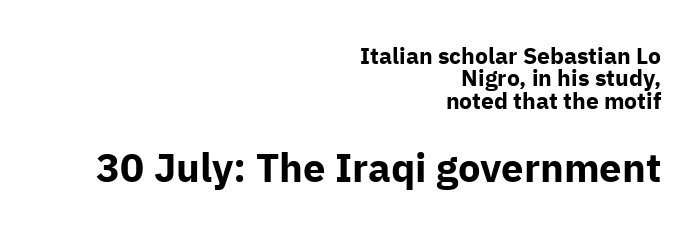
Q: Is the text bold? A: Yes.
Q: Is the text italic (slanted)? A: No, it is upright.
Q: Is the typeface a serif or a sans-serif typeface? A: Sans-serif.
Q: Is the text underlined? A: No.
Q: How is the paragraph aligned? A: Right-aligned.
Q: Is the spacing between letters normal or unusually wide? A: Normal.
Q: Is the spacing between lines tight, normal or loose? A: Tight.
Q: Which block of text is set in a larger size, the first (top) or the second (bottom)? A: The second (bottom) one.
Q: Width (condensed, normal, or wide)? A: Normal.
Q: Stroke contrast? A: Low.
Q: x-height? A: Medium.
Q: Monospaced? A: No.
